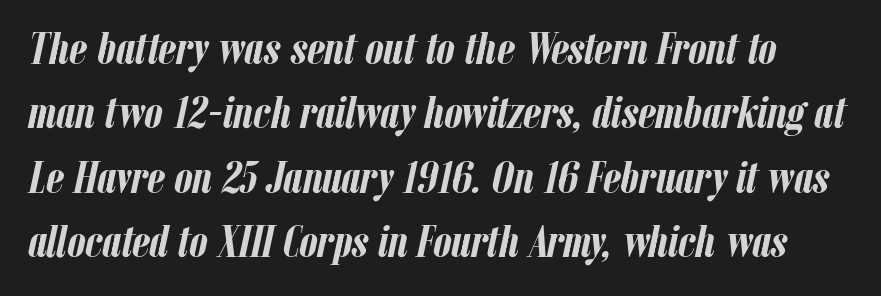
Evenly set lines give the paragraph a standard silhouette. Honestly, there is no underline to notice here at all. The typesetting leans heavy: a genuine bold. This sample has the flowing, uneven cadence of proportional lettering. Italic? Definitely — the glyphs are oblique. The type is set solid horizontally, with unmodified tracking.
